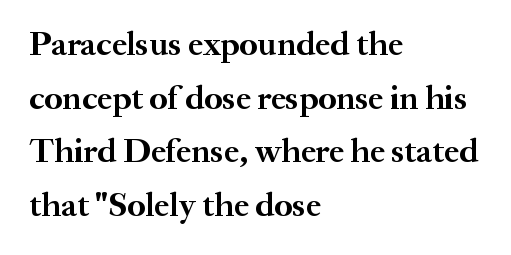
{"serif": "yes", "italic": "no", "bold": "yes", "weight": "semibold", "width": "normal", "stroke_contrast": "medium", "x_height": "small", "monospaced": "no", "underline": "no", "align": "left", "line_spacing": "normal", "line_spacing_ratio": 1.58, "letter_spacing": "normal", "letter_spacing_em": 0.0, "glyph_px": 34}
